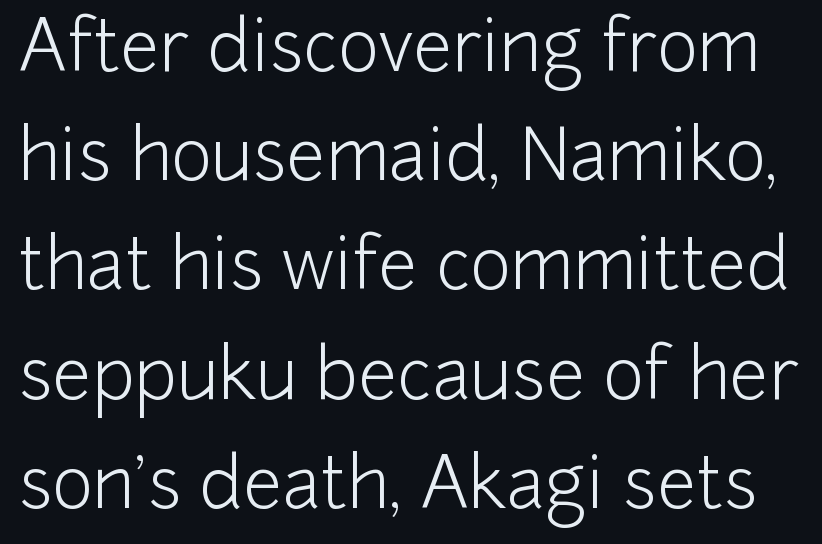
The image shows 70 px light sans-serif type, upright; set normal line spacing (1.56x), normal letter spacing, not underlined; low stroke contrast and a medium x-height.
